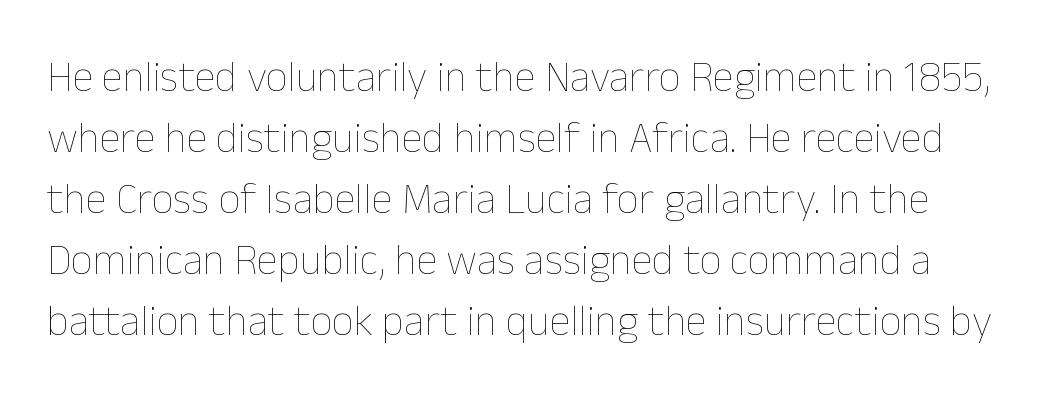
{"italic": "no", "bold": "no", "weight": "thin", "width": "normal", "stroke_contrast": "low", "x_height": "medium", "monospaced": "no", "underline": "no", "line_spacing": "normal", "line_spacing_ratio": 1.42, "letter_spacing": "normal", "letter_spacing_em": 0.0, "glyph_px": 43}
